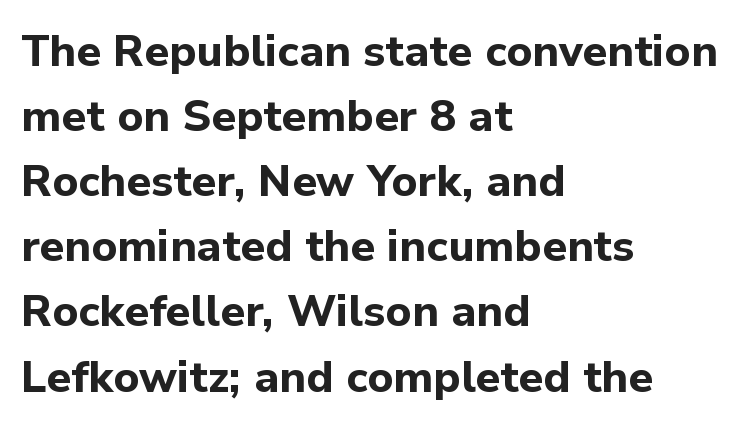
Does the leading feel generous? No, just average. The text was rendered using a sans face with plain stroke endings. This sample uses an upright cut, with every glyph sitting square on the baseline. Proportional: the letters do not fall into vertical columns.
